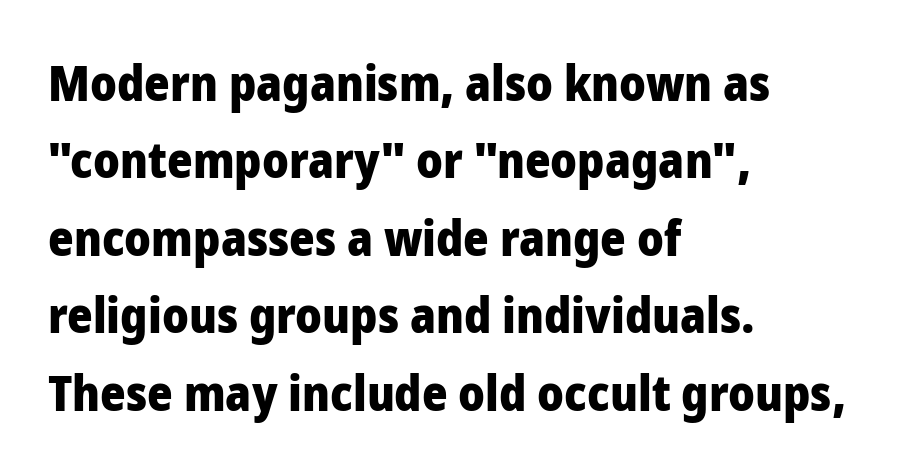
Q: Is the text bold? A: Yes.
Q: Is the text italic (slanted)? A: No, it is upright.
Q: Is the typeface a serif or a sans-serif typeface? A: Sans-serif.
Q: Is the text underlined? A: No.
Q: How is the paragraph aligned? A: Left-aligned.
Q: Is the spacing between letters normal or unusually wide? A: Normal.
Q: Is the spacing between lines tight, normal or loose? A: Normal.
Q: Width (condensed, normal, or wide)? A: Normal.
Q: Stroke contrast? A: Low.
Q: x-height? A: Medium.
Q: Monospaced? A: No.
